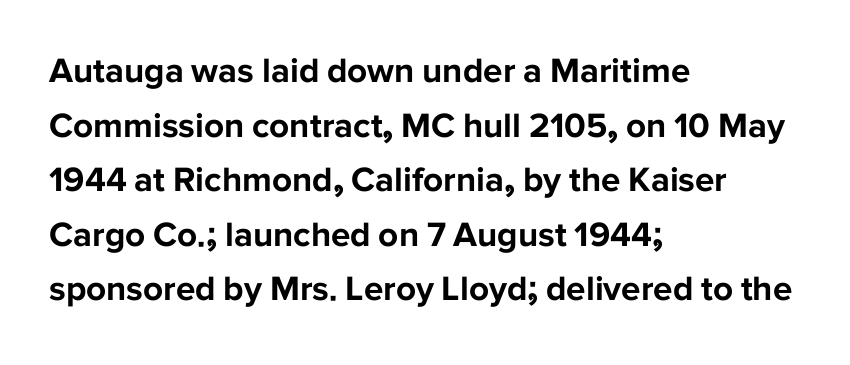
Students, this is bold: see how much ink each stroke carries. Type style note: lacks serifs. Quick note: interline space is typical. Just letters on the line, the space beneath them empty. Between one letter and the next there's only the usual sliver of space. This sample has the flowing, uneven cadence of proportional lettering.
